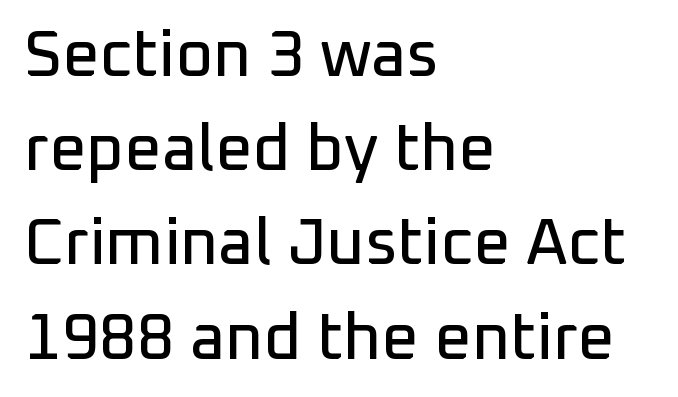
{"serif": "no", "italic": "no", "width": "normal", "stroke_contrast": "low", "x_height": "medium", "monospaced": "no", "underline": "no", "align": "left", "line_spacing": "normal", "line_spacing_ratio": 1.45, "letter_spacing": "normal", "letter_spacing_em": 0.0, "glyph_px": 65}
